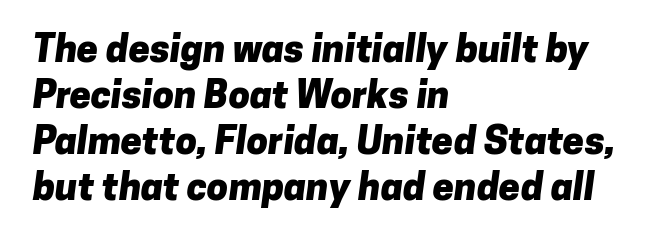
{"serif": "no", "bold": "yes", "weight": "heavy", "width": "normal", "stroke_contrast": "low", "x_height": "medium", "monospaced": "no", "underline": "no", "align": "left", "line_spacing_ratio": 1.21, "letter_spacing": "normal", "letter_spacing_em": 0.0, "glyph_px": 38}
